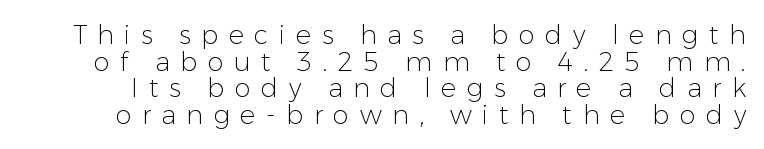
Style check: upright. Letters rest on an invisible, unmarked baseline. Stroke thickness stays within the range of a standard reading face or lighter. In terms of letterspacing, this is a distinctly airy, spread setting.
